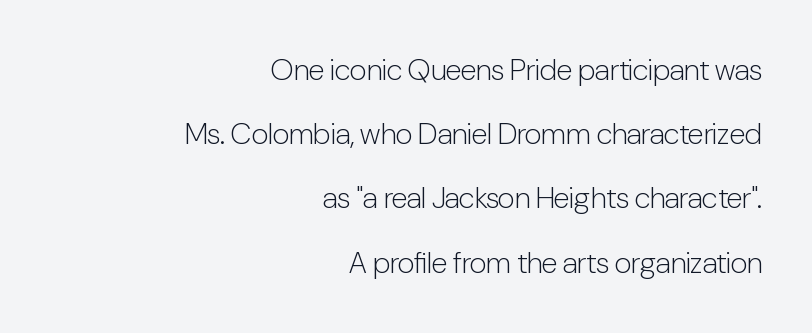
{"serif": "no", "italic": "no", "bold": "no", "weight": "light", "width": "condensed", "stroke_contrast": "low", "x_height": "medium", "monospaced": "no", "underline": "no", "align": "right", "line_spacing": "loose", "line_spacing_ratio": 2.14, "letter_spacing": "normal", "letter_spacing_em": 0.0, "glyph_px": 30}
